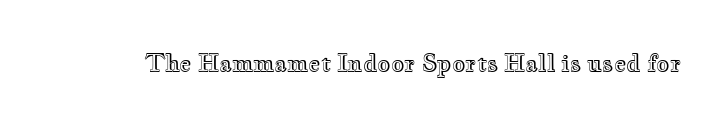
The image shows 23 px text type, upright; set normal letter spacing, not underlined.
